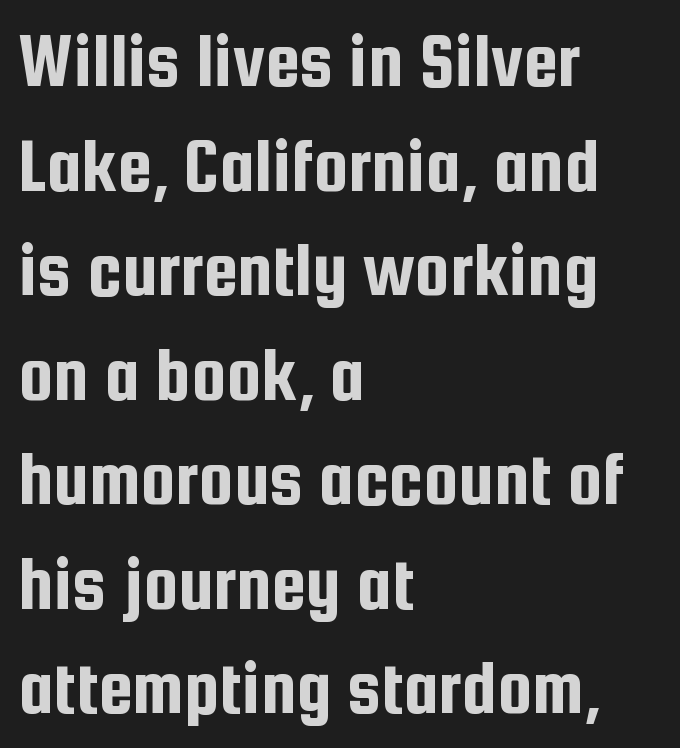
Does the type have serifs? No, each stem ends abruptly. You could not count columns in this text — the font is proportionally spaced. Only glyphs here, with clear space below each row. Notice how the passage keeps a crisp vertical edge on the left only.
